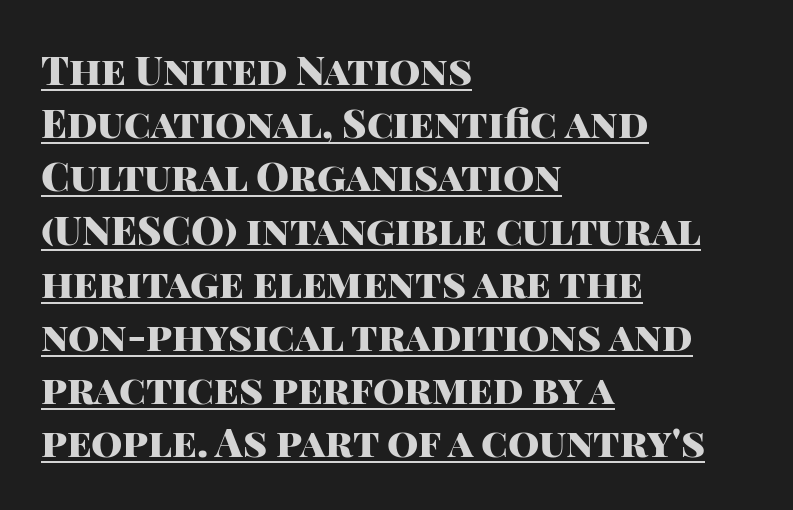
Q: Is the text bold? A: Yes.
Q: Is the text italic (slanted)? A: No, it is upright.
Q: Is the typeface a serif or a sans-serif typeface? A: Sans-serif.
Q: Is the text underlined? A: Yes.
Q: How is the paragraph aligned? A: Left-aligned.
Q: Is the spacing between letters normal or unusually wide? A: Normal.
Q: Is the spacing between lines tight, normal or loose? A: Normal.
Q: Width (condensed, normal, or wide)? A: Normal.
Q: Stroke contrast? A: High.
Q: x-height? A: Large.
Q: Monospaced? A: No.
